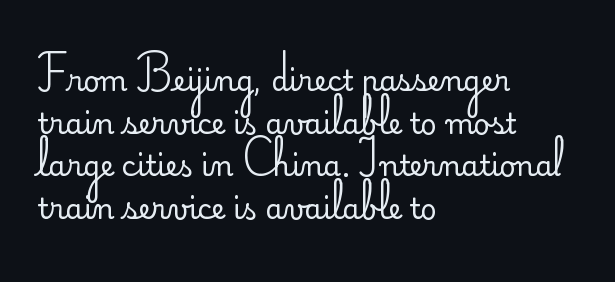
{"serif": "no", "italic": "no", "bold": "no", "weight": "regular", "width": "normal", "stroke_contrast": "low", "x_height": "small", "monospaced": "no", "underline": "no", "align": "left", "line_spacing": "normal", "line_spacing_ratio": 1.52, "letter_spacing": "normal", "letter_spacing_em": 0.0, "glyph_px": 28}
